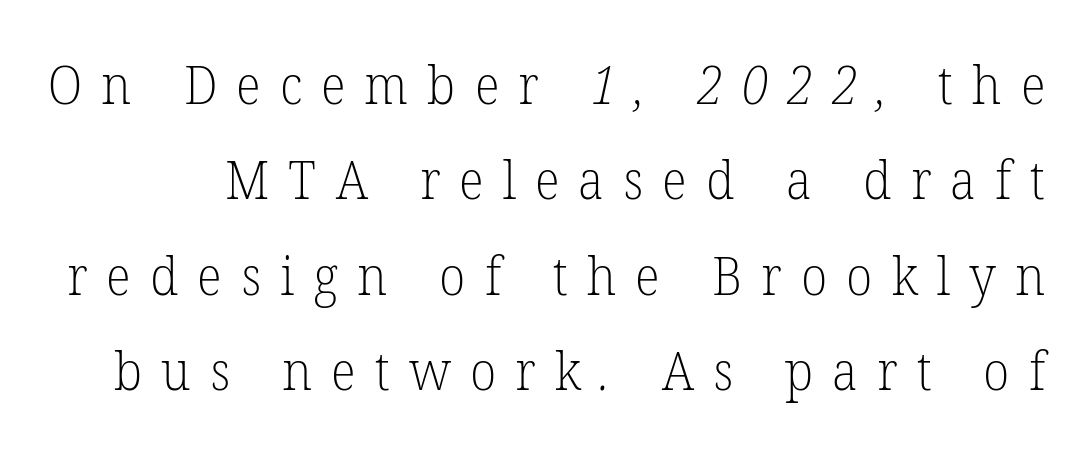
The image shows 53 px light serif type; set line spacing 1.8x, unusually wide letter spacing (+0.36 em), not underlined; low stroke contrast and a medium x-height.
